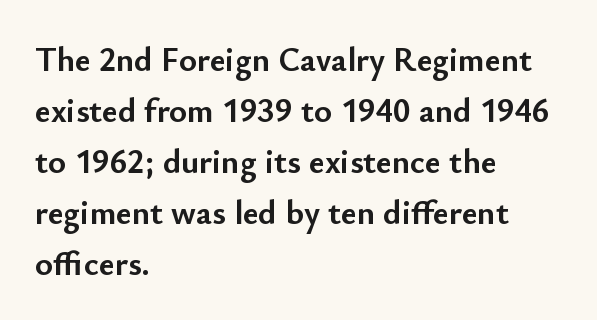
The image shows 34 px semibold sans-serif type, upright; set left-aligned, normal line spacing (1.5x), normal letter spacing, not underlined; low stroke contrast and a small x-height.
